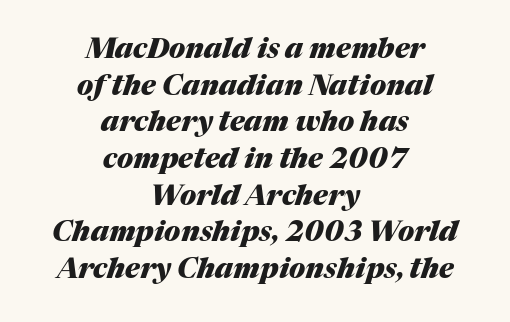
The image shows 28 px heavy type, italic (leaning right); set centered, normal line spacing (1.31x), normal letter spacing, not underlined; medium stroke contrast and a medium x-height.
